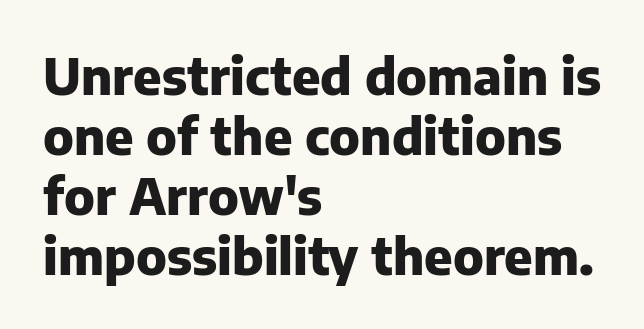
{"serif": "no", "italic": "no", "bold": "yes", "weight": "heavy", "width": "normal", "stroke_contrast": "low", "x_height": "medium", "monospaced": "no", "underline": "no", "align": "left", "line_spacing_ratio": 1.2, "letter_spacing": "normal", "letter_spacing_em": 0.0, "glyph_px": 50}
